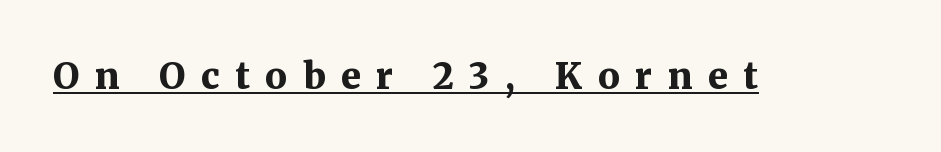
The image shows 36 px bold serif type, upright; set unusually wide letter spacing (+0.43 em), underlined; medium stroke contrast and a medium x-height.
